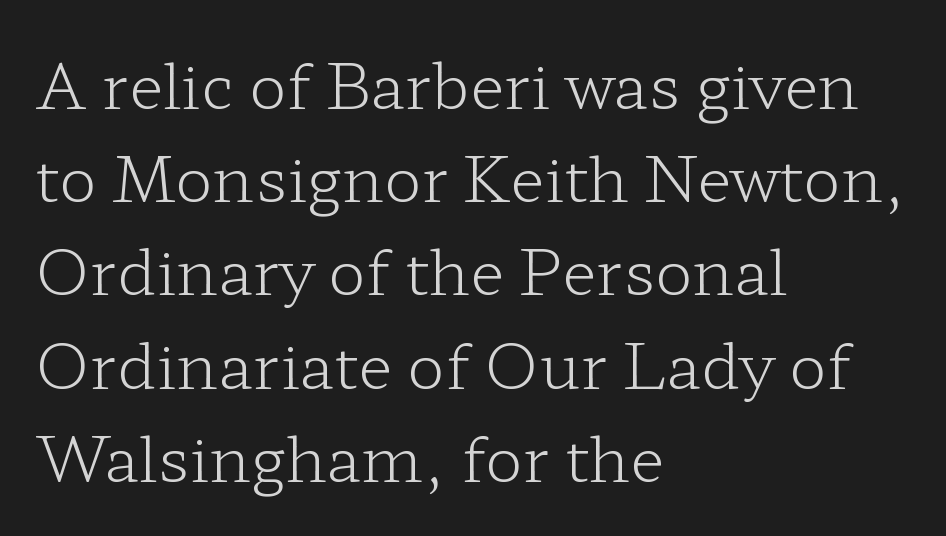
The image shows 63 px light, wide serif type, upright; set left-aligned, normal line spacing (1.48x), normal letter spacing, not underlined; low stroke contrast and a medium x-height.
